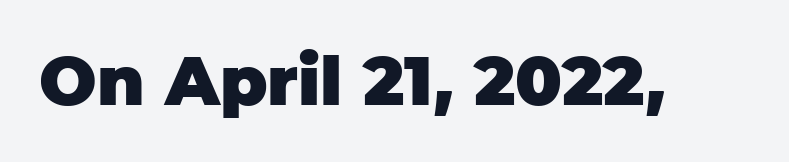
Q: Is the text bold? A: Yes.
Q: Is the text italic (slanted)? A: No, it is upright.
Q: Is the typeface a serif or a sans-serif typeface? A: Sans-serif.
Q: Is the text underlined? A: No.
Q: Is the spacing between letters normal or unusually wide? A: Normal.
Q: Width (condensed, normal, or wide)? A: Normal.
Q: Stroke contrast? A: Low.
Q: x-height? A: Large.
Q: Monospaced? A: No.
